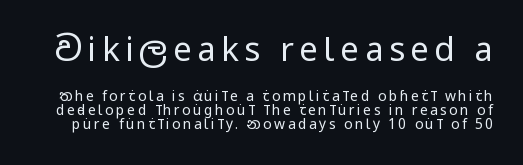
Q: Is the text bold? A: No.
Q: Is the text italic (slanted)? A: No, it is upright.
Q: Is the typeface a serif or a sans-serif typeface? A: Sans-serif.
Q: Is the text underlined? A: No.
Q: Is the spacing between lines tight, normal or loose? A: Tight.
Q: Which block of text is set in a larger size, the first (top) or the second (bottom)? A: The first (top) one.
Q: Width (condensed, normal, or wide)? A: Condensed.
Q: Stroke contrast? A: Low.
Q: x-height? A: Large.
Q: Monospaced? A: No.
